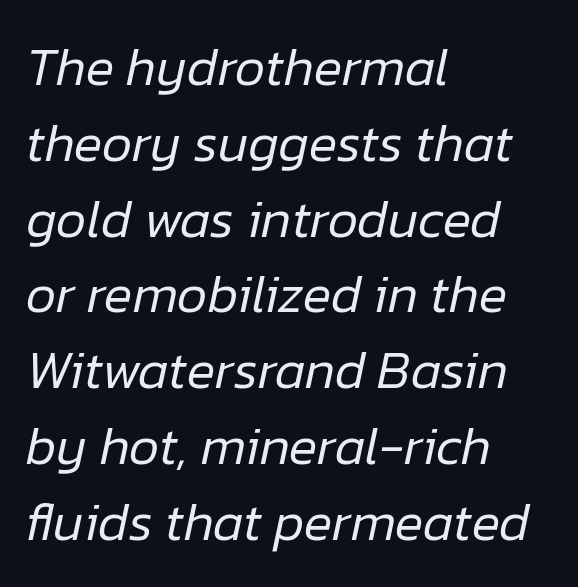
Q: Is the text bold? A: No.
Q: Is the text italic (slanted)? A: Yes, it leans right by about 12 degrees.
Q: Is the text underlined? A: No.
Q: How is the paragraph aligned? A: Left-aligned.
Q: Is the spacing between letters normal or unusually wide? A: Normal.
Q: Is the spacing between lines tight, normal or loose? A: Normal.
Q: Width (condensed, normal, or wide)? A: Normal.
Q: Stroke contrast? A: Low.
Q: x-height? A: Medium.
Q: Monospaced? A: No.
